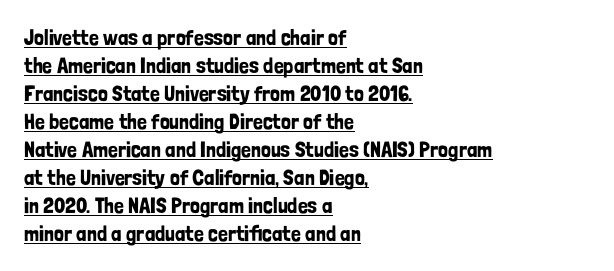
{"italic": "no", "underline": "yes", "align": "left", "line_spacing": "normal", "line_spacing_ratio": 1.27, "letter_spacing": "normal", "letter_spacing_em": 0.0, "glyph_px": 22}
